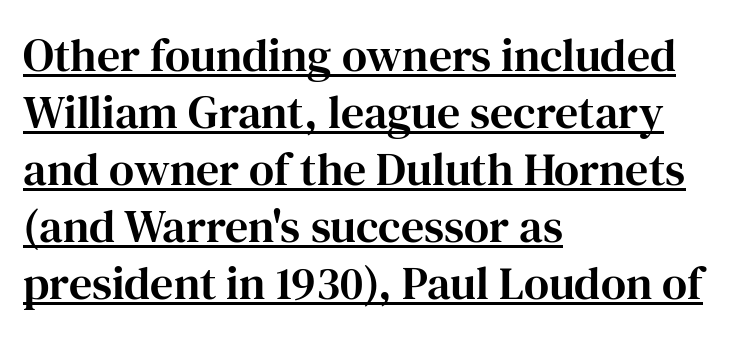
The image shows 46 px serif type, upright; set left-aligned, line spacing 1.24x, normal letter spacing, underlined; high stroke contrast and a medium x-height.
